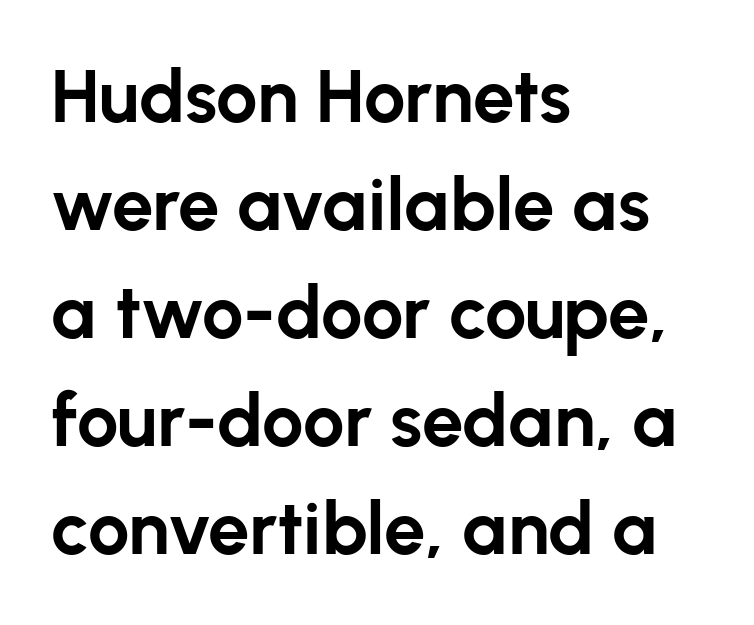
The image shows 74 px bold sans-serif type, upright; set left-aligned, normal line spacing (1.46x), normal letter spacing, not underlined; low stroke contrast and a medium x-height.
